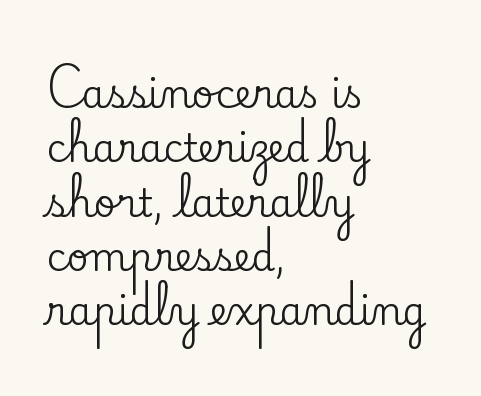
The image shows 38 px serif type, upright; set left-aligned, normal line spacing (1.43x), normal letter spacing, not underlined; low stroke contrast and a small x-height.
